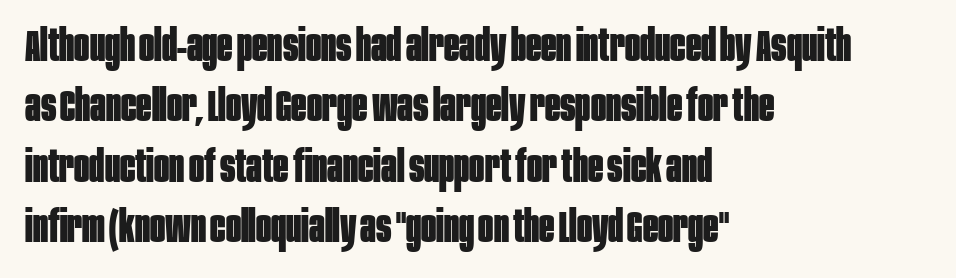
Q: Is the text bold? A: Yes.
Q: Is the text italic (slanted)? A: No, it is upright.
Q: Is the typeface a serif or a sans-serif typeface? A: Sans-serif.
Q: Is the text underlined? A: No.
Q: How is the paragraph aligned? A: Left-aligned.
Q: Is the spacing between letters normal or unusually wide? A: Normal.
Q: Is the spacing between lines tight, normal or loose? A: Normal.
Q: Width (condensed, normal, or wide)? A: Condensed.
Q: Stroke contrast? A: Low.
Q: x-height? A: Large.
Q: Monospaced? A: No.
